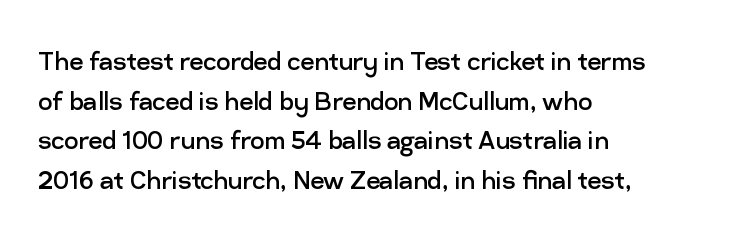
The image shows 31 px regular-weight sans-serif type, upright; set left-aligned, normal line spacing (1.28x), normal letter spacing, not underlined; low stroke contrast and a medium x-height.
